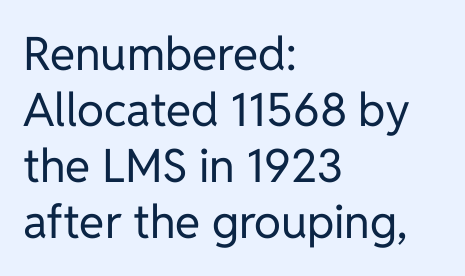
The image shows 46 px regular-weight sans-serif type, upright; set left-aligned, line spacing 1.22x, normal letter spacing, not underlined; low stroke contrast and a medium x-height.
